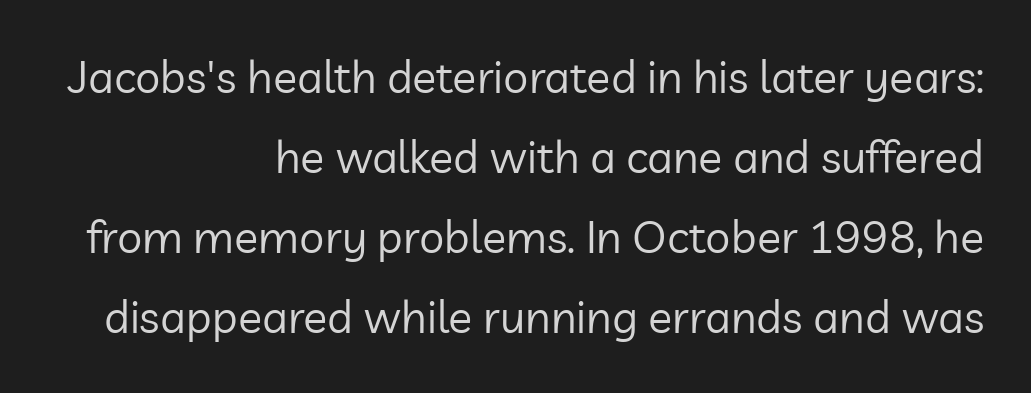
Posture: upright roman. Default kerning and tracking; the words read as compact shapes. A quiet, ordinary-to-light weight characterises the typeface. Check where the strokes stop: nothing finishes them off — pure sans. Spacing verdict: proportional, widths tailored to each character. Clear beneath every line of the passage.
